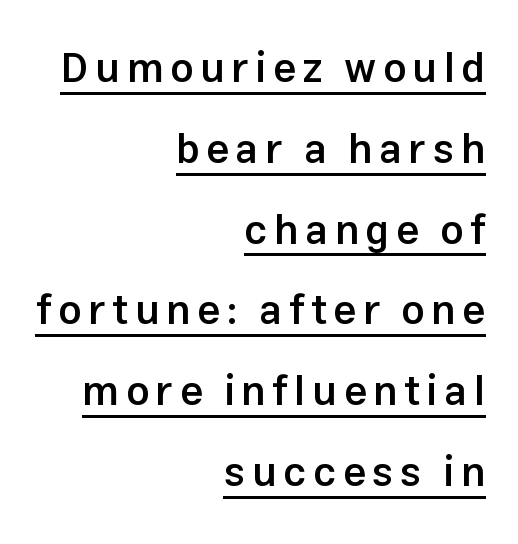
The image shows 41 px semibold sans-serif type, upright; set right-aligned, loose line spacing (1.97x), underlined; low stroke contrast and a medium x-height.
